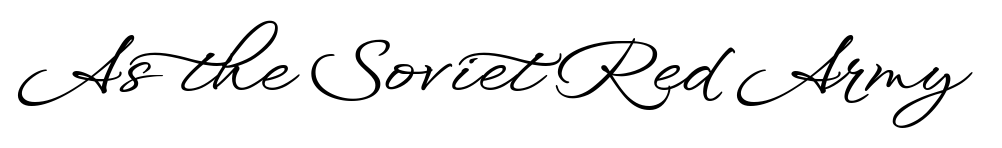
The specimen omits any rule beneath the text block's lines. No extra tracking has been applied to these lines. Spacing verdict: proportional, widths tailored to each character. The font family rendered here belongs to the sans-serif group.
